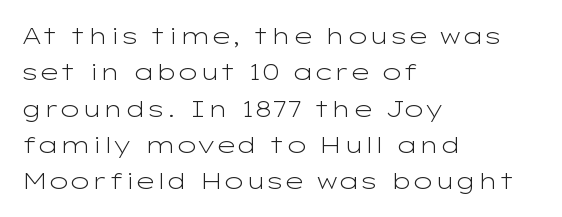
Compared with typical paragraphs, the rows here are spaced about the same. The letterforms sit at book weight or below. Ascenders rise straight up at ninety degrees. The lines are quadded left. Check the space under the baseline: it is left empty. Tracking value appears to be zero — textbook default spacing.
